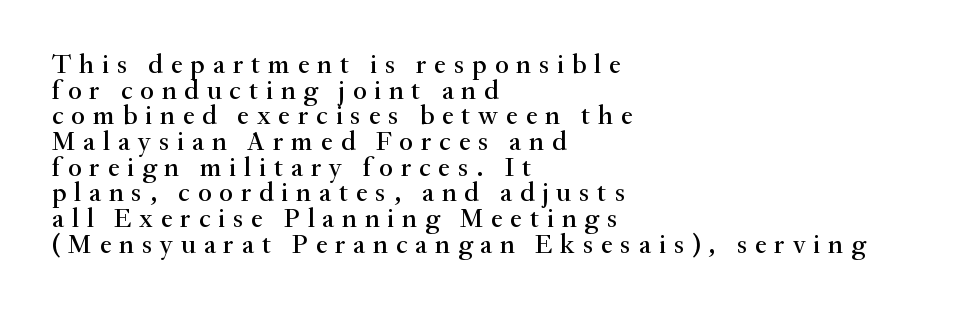
A clean baseline with only descenders dipping below it. What stands out about the letter spacing? Its width — letters are far apart. Style check: upright. What's the leading like? Squeezed, with rows nearly overlapping.
